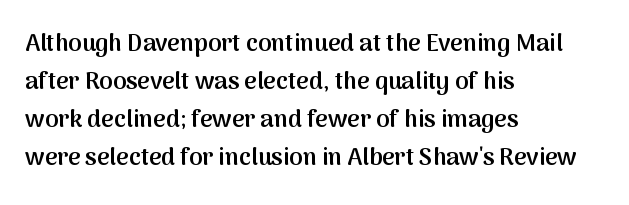
The image shows 24 px text type, upright; set left-aligned, normal line spacing (1.59x), normal letter spacing, not underlined.
